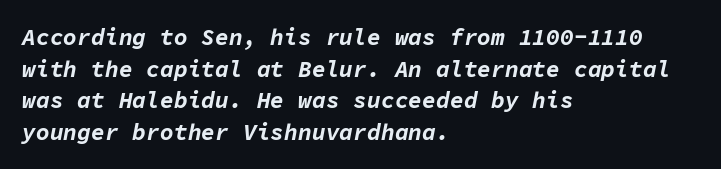
Q: Is the text bold? A: Yes.
Q: Is the text italic (slanted)? A: Yes, it leans right by about 11 degrees.
Q: Is the text underlined? A: No.
Q: How is the paragraph aligned? A: Left-aligned.
Q: Is the spacing between letters normal or unusually wide? A: Normal.
Q: Is the spacing between lines tight, normal or loose? A: Normal.
